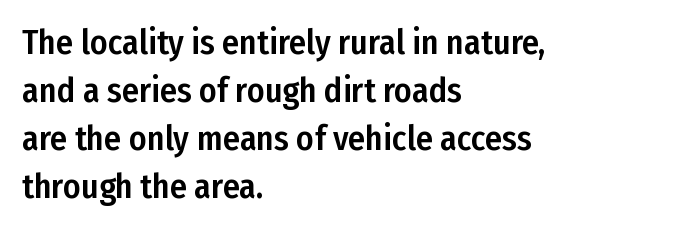
Q: Is the text italic (slanted)? A: No, it is upright.
Q: Is the typeface a serif or a sans-serif typeface? A: Sans-serif.
Q: Is the text underlined? A: No.
Q: How is the paragraph aligned? A: Left-aligned.
Q: Is the spacing between letters normal or unusually wide? A: Normal.
Q: Is the spacing between lines tight, normal or loose? A: Normal.
Q: Width (condensed, normal, or wide)? A: Condensed.
Q: Stroke contrast? A: Low.
Q: x-height? A: Medium.
Q: Monospaced? A: No.
